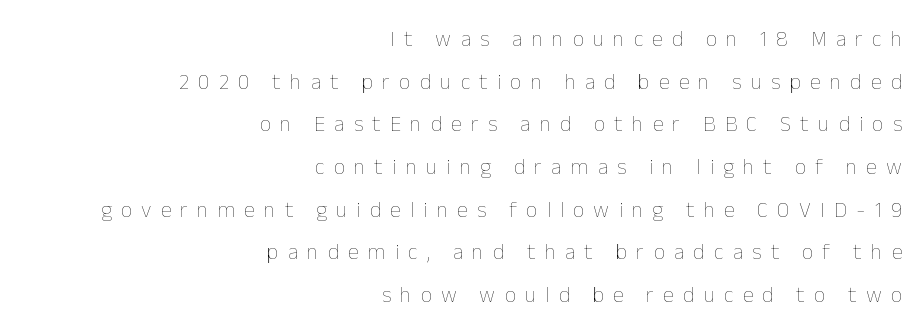
Q: Is the text bold? A: No.
Q: Is the text italic (slanted)? A: No, it is upright.
Q: Is the text underlined? A: No.
Q: How is the paragraph aligned? A: Right-aligned.
Q: Is the spacing between letters normal or unusually wide? A: Unusually wide.
Q: Is the spacing between lines tight, normal or loose? A: Loose.
